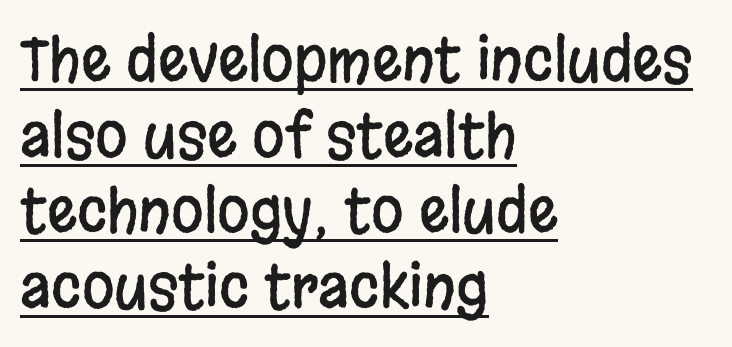
{"serif": "no", "italic": "no", "width": "condensed", "stroke_contrast": "low", "x_height": "large", "monospaced": "no", "underline": "yes", "align": "left", "line_spacing": "normal", "line_spacing_ratio": 1.28, "letter_spacing": "normal", "letter_spacing_em": 0.0, "glyph_px": 59}
